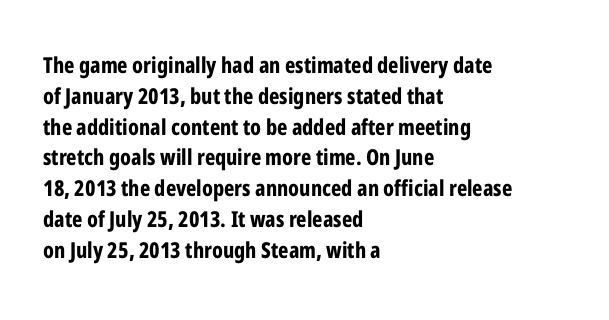
{"italic": "no", "bold": "yes", "underline": "no", "align": "left", "line_spacing": "normal", "line_spacing_ratio": 1.4, "letter_spacing": "normal", "letter_spacing_em": 0.0, "glyph_px": 22}
